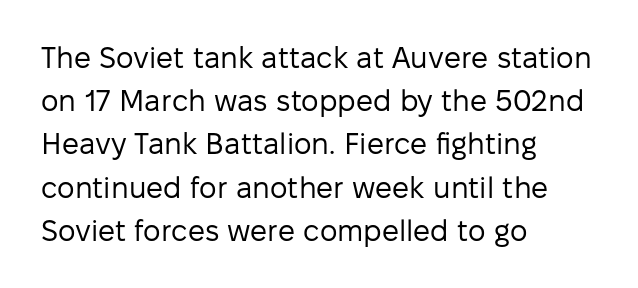
Q: Is the text bold? A: No.
Q: Is the text italic (slanted)? A: No, it is upright.
Q: Is the typeface a serif or a sans-serif typeface? A: Sans-serif.
Q: Is the text underlined? A: No.
Q: How is the paragraph aligned? A: Left-aligned.
Q: Is the spacing between letters normal or unusually wide? A: Normal.
Q: Is the spacing between lines tight, normal or loose? A: Normal.
Q: Width (condensed, normal, or wide)? A: Normal.
Q: Stroke contrast? A: Low.
Q: x-height? A: Medium.
Q: Monospaced? A: No.
